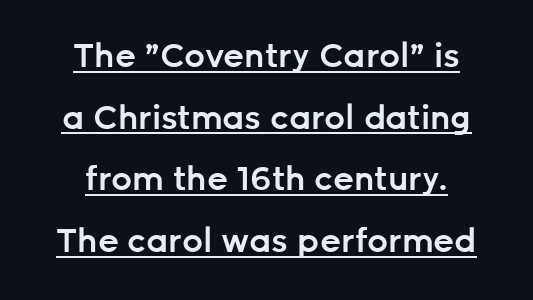
Q: Is the text bold? A: Semi-bold.
Q: Is the text italic (slanted)? A: No, it is upright.
Q: Is the typeface a serif or a sans-serif typeface? A: Sans-serif.
Q: Is the text underlined? A: Yes.
Q: Is the spacing between letters normal or unusually wide? A: Normal.
Q: Width (condensed, normal, or wide)? A: Normal.
Q: Stroke contrast? A: Low.
Q: x-height? A: Medium.
Q: Monospaced? A: No.
